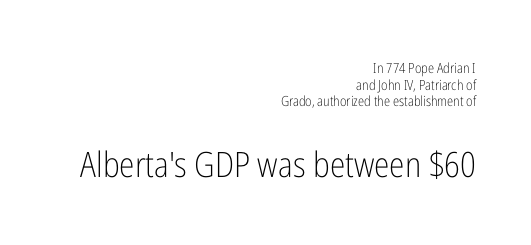
Of the two passages, the one underneath uses the larger point size. The lettering holds an erect, upright posture throughout. Unmarked baselines from the first word to the last. In terms of letterform style, serifs are entirely absent.
